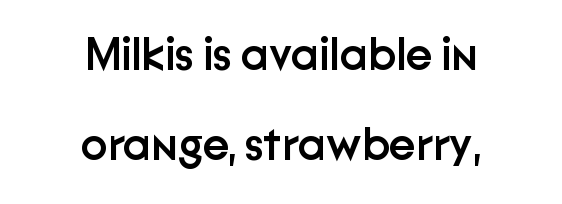
{"serif": "no", "italic": "no", "bold": "semi", "weight": "semibold", "width": "normal", "stroke_contrast": "low", "x_height": "medium", "monospaced": "no", "underline": "no", "align": "center", "line_spacing": "loose", "line_spacing_ratio": 2.01, "letter_spacing": "normal", "letter_spacing_em": 0.0, "glyph_px": 45}
